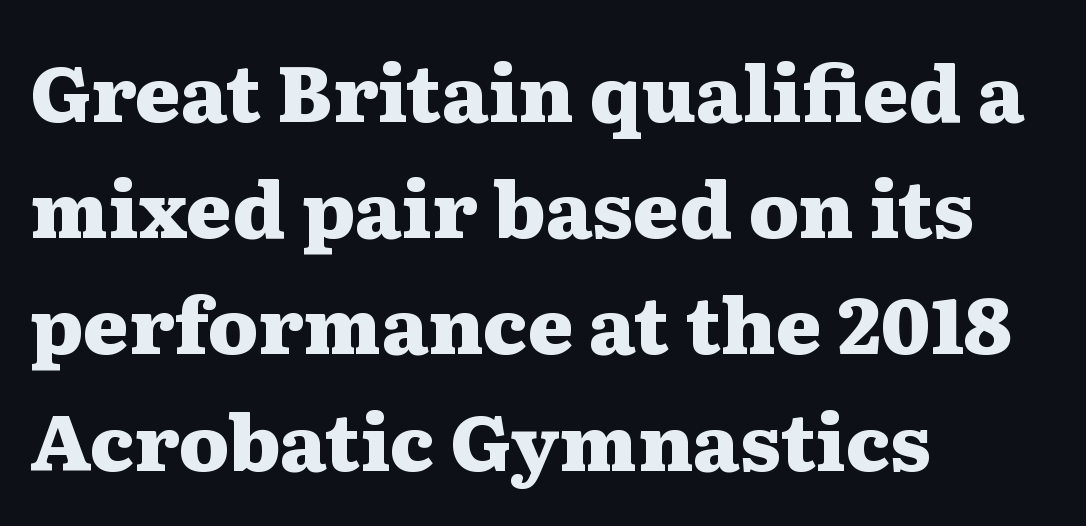
{"serif": "yes", "italic": "no", "bold": "yes", "weight": "heavy", "width": "wide", "stroke_contrast": "medium", "x_height": "medium", "monospaced": "no", "underline": "no", "align": "left", "line_spacing": "normal", "line_spacing_ratio": 1.49, "letter_spacing": "normal", "letter_spacing_em": 0.0, "glyph_px": 78}
